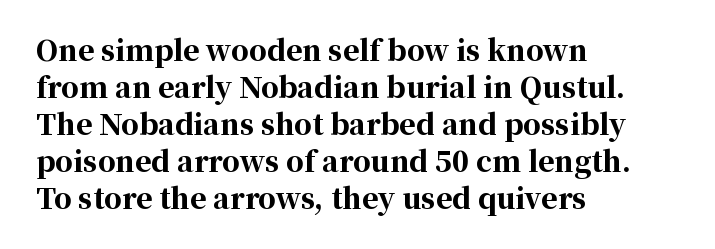
{"serif": "yes", "italic": "no", "bold": "yes", "weight": "bold", "width": "normal", "stroke_contrast": "high", "x_height": "medium", "monospaced": "no", "underline": "no", "align": "left", "line_spacing": "normal", "line_spacing_ratio": 1.32, "letter_spacing": "normal", "letter_spacing_em": 0.0, "glyph_px": 28}
